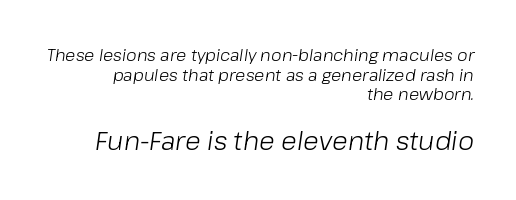
{"italic": "yes", "lean": "right", "slant_degrees": 8, "bold": "no", "underline": "no", "align": "right", "line_spacing_ratio": 1.16, "letter_spacing": "normal", "letter_spacing_em": 0.0, "larger_block": "second", "size_ratio": 1.53, "glyph_px": 26}
